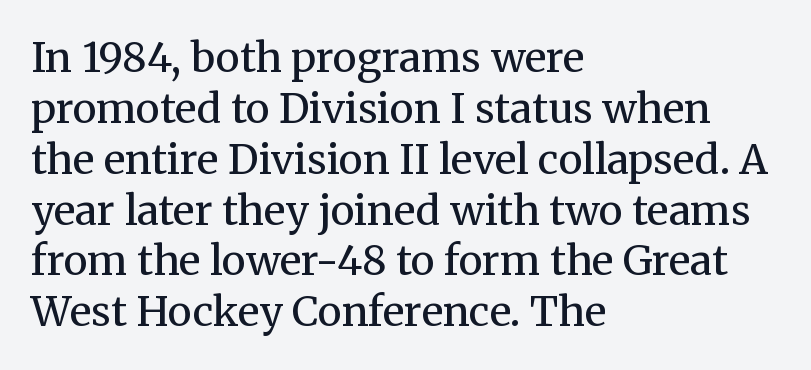
The image shows 41 px regular-weight serif type, upright; set left-aligned, line spacing 1.24x, normal letter spacing, not underlined; medium stroke contrast and a medium x-height.
